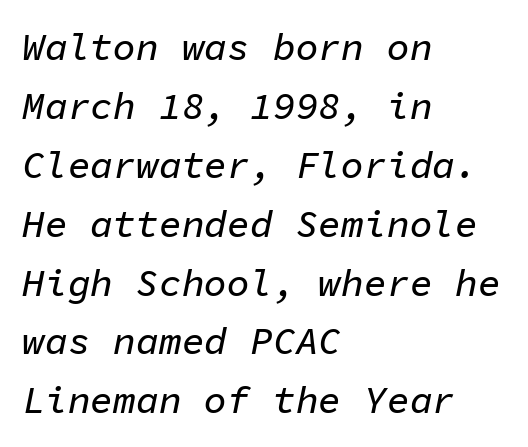
Whoever set this chose a conventional vertical rhythm. Short note: letters normally spaced. The lines in this sample share a left origin and differ only in where they stop. Do the characters align in a grid? Yes, the font is monospaced. Does the lettering tilt? It does — this is italic. Check under the words: just untouched page.
